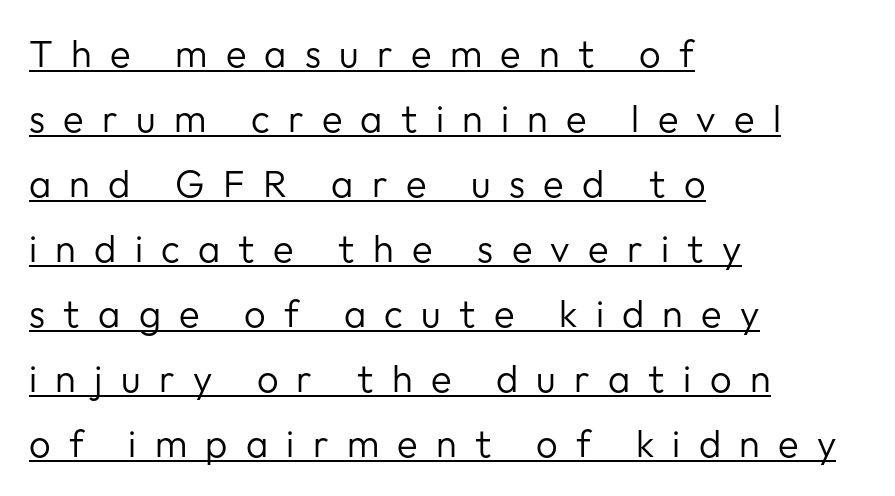
{"serif": "no", "italic": "no", "bold": "no", "weight": "regular", "width": "normal", "stroke_contrast": "low", "x_height": "medium", "monospaced": "no", "underline": "yes", "align": "left", "line_spacing_ratio": 1.71, "letter_spacing": "wide", "letter_spacing_em": 0.48, "glyph_px": 38}
